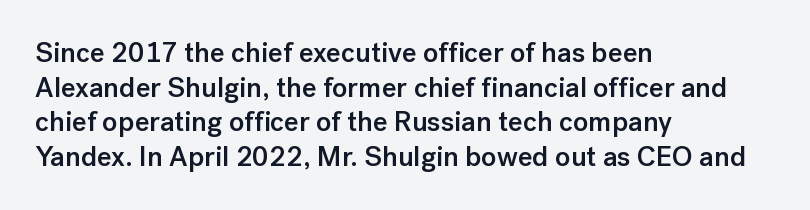
{"serif": "no", "italic": "no", "bold": "semi", "weight": "semibold", "width": "normal", "stroke_contrast": "low", "x_height": "medium", "monospaced": "no", "underline": "no", "align": "left", "line_spacing_ratio": 1.24, "letter_spacing": "normal", "letter_spacing_em": 0.0, "glyph_px": 28}
